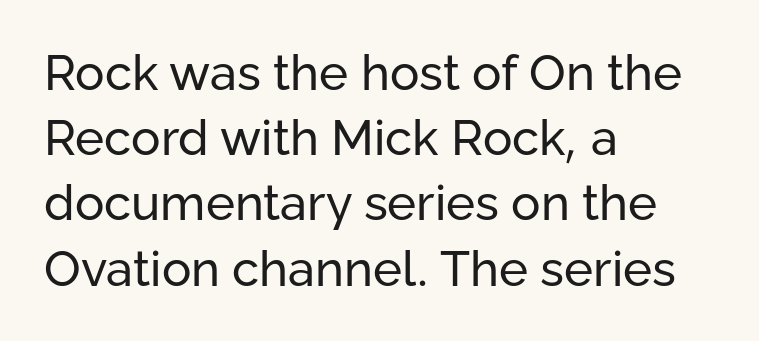
Each letter keeps its own natural width here, so spacing adapts to shape. The rendering anchors every line to the left-hand side. How are the letters spaced? Ordinarily, with no added tracking. Compared with a typical body face, this is equally light or lighter still. Any mark beneath the type? The region is blank. Baseline-to-baseline distance is the conventional proportion of letter height.
